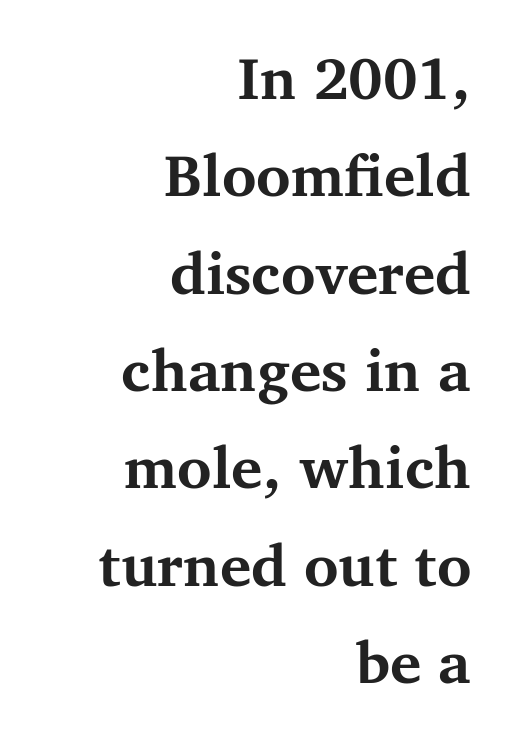
The horizontal fit of the characters is conventional and even. Which margin do the lines hug? The right one — the left edge is uneven. What's the leading like? Ordinary, nothing unusual. This sample has the flowing, uneven cadence of proportional lettering. This sample uses a serif face. Tall strokes in this sample are plumb rather than angled.
